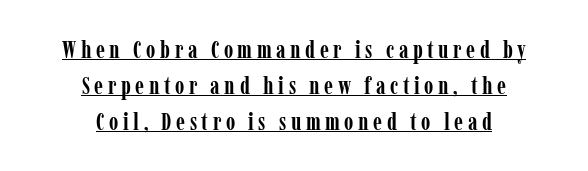
Emphasis is given by a line drawn under the lettering. The font is running at its bold setting. One-word summary of the alignment: center. The leading is moderate, giving the passage an even texture. The font's upright variant was chosen for this text.
